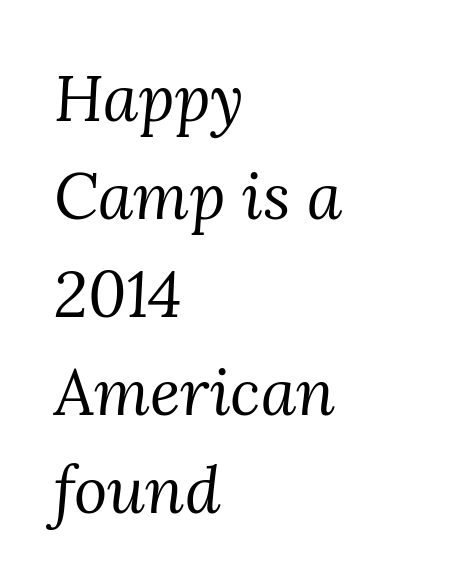
The image shows 64 px regular-weight serif type, italic (leaning right); set left-aligned, normal line spacing (1.53x), normal letter spacing, not underlined; medium stroke contrast and a medium x-height.
